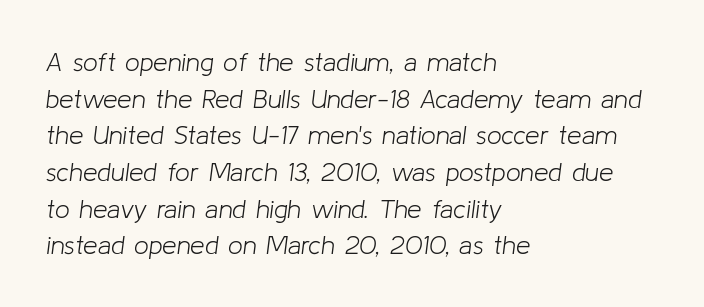
The image shows 26 px text type, italic (leaning right); set left-aligned, normal line spacing (1.41x), normal letter spacing, not underlined.
